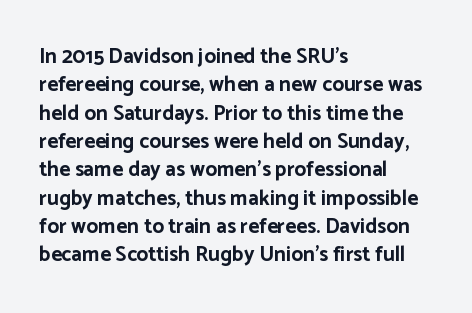
Q: Is the text bold? A: Yes.
Q: Is the text italic (slanted)? A: No, it is upright.
Q: Is the text underlined? A: No.
Q: How is the paragraph aligned? A: Left-aligned.
Q: Is the spacing between letters normal or unusually wide? A: Normal.
Q: Is the spacing between lines tight, normal or loose? A: Normal.
